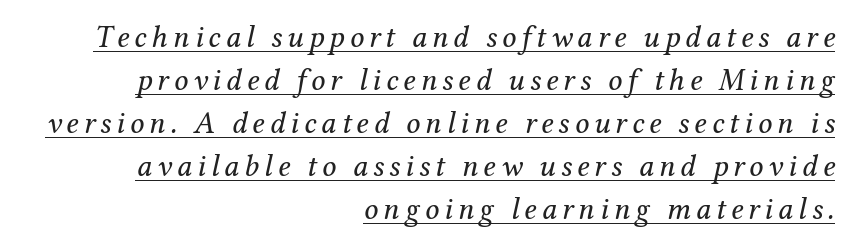
The image shows 31 px regular-weight serif type, italic (leaning right); set right-aligned, normal line spacing (1.39x), underlined; medium stroke contrast and a medium x-height.
